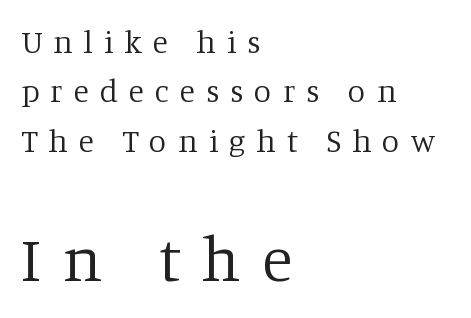
Q: Is the text bold? A: No.
Q: Is the text italic (slanted)? A: No, it is upright.
Q: Is the typeface a serif or a sans-serif typeface? A: Serif.
Q: Is the text underlined? A: No.
Q: How is the paragraph aligned? A: Left-aligned.
Q: Is the spacing between letters normal or unusually wide? A: Unusually wide.
Q: Is the spacing between lines tight, normal or loose? A: Normal.
Q: Which block of text is set in a larger size, the first (top) or the second (bottom)? A: The second (bottom) one.
Q: Width (condensed, normal, or wide)? A: Normal.
Q: Stroke contrast? A: Low.
Q: x-height? A: Large.
Q: Monospaced? A: No.
